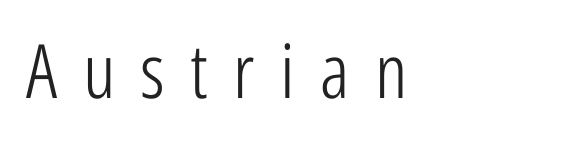
Stroke terminals: plain, sans-serif. Observe the wide spacing: letters keep a clear distance from each other. Beneath every word, the page is bare. These glyphs show unthickened strokes, regular width or finer.
